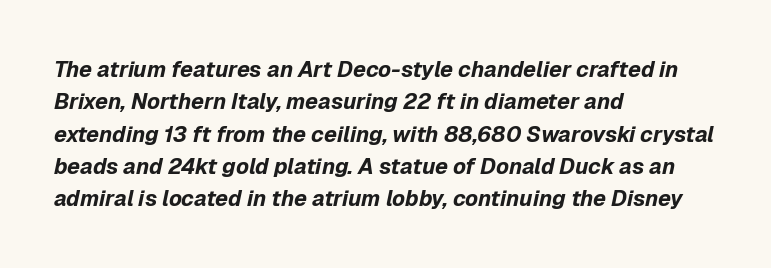
The text block is weighted toward the left margin, trailing off unevenly rightward. Observe the lean: these are italic letterforms. The strip under each line holds only bare page. What weight is shown? A full bold with thick strokes. The type is set solid horizontally, with unmodified tracking. The designer left line spacing at the default.
